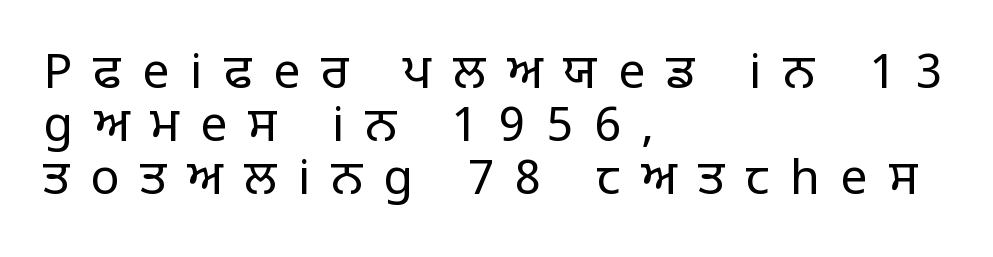
Clear beneath every line of the passage. A classic flush-left, rag-right setting is used for this passage. Regarding serifs, this sample does without them. Leading is clearly below the norm, producing a dense column. Posture: straight, roman, zero tilt. Stroke thickness stays within the range of a standard reading face or lighter.
